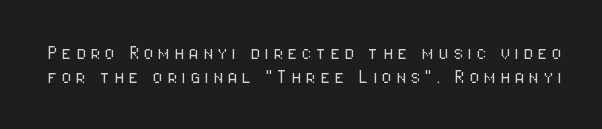
This rendering widens character spacing well past its baseline value. Students, observe: this is what under-led, compact text looks like. These glyphs show unthickened strokes, regular width or finer. This rendering features lettering with no underline. Posture: vertical.
